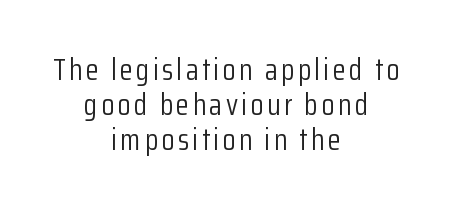
The letters look calm and open, with moderate or lighter stems. In CSS terms this would be text-align: center. The typeface chosen for these lines omits serifs. Do the characters align in a grid? No, the font is proportional. Ascenders rise straight up at ninety degrees. Check under the words: just untouched page.
